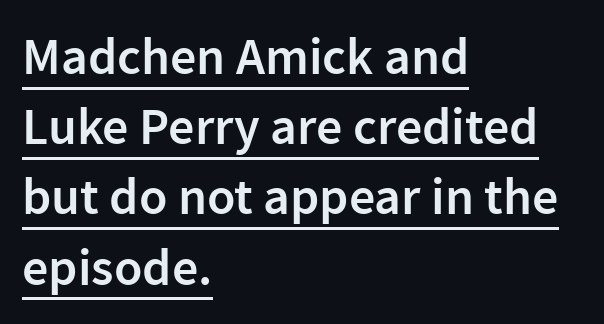
{"serif": "no", "italic": "no", "bold": "semi", "weight": "semibold", "width": "normal", "stroke_contrast": "low", "x_height": "medium", "monospaced": "no", "underline": "yes", "align": "left", "line_spacing": "normal", "line_spacing_ratio": 1.35, "letter_spacing": "normal", "letter_spacing_em": 0.0, "glyph_px": 52}
